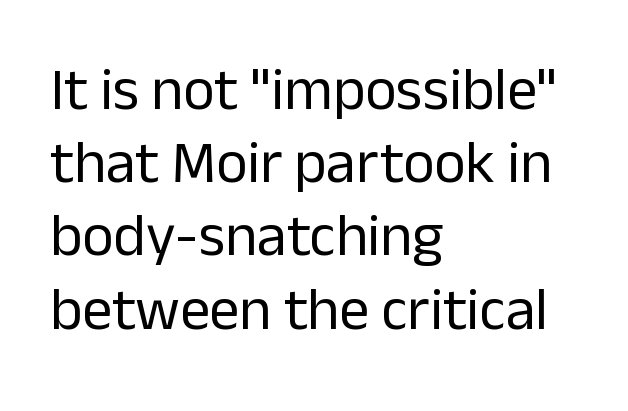
Q: Is the text bold? A: No.
Q: Is the text italic (slanted)? A: No, it is upright.
Q: Is the typeface a serif or a sans-serif typeface? A: Sans-serif.
Q: Is the text underlined? A: No.
Q: How is the paragraph aligned? A: Left-aligned.
Q: Is the spacing between letters normal or unusually wide? A: Normal.
Q: Width (condensed, normal, or wide)? A: Normal.
Q: Stroke contrast? A: Low.
Q: x-height? A: Medium.
Q: Monospaced? A: No.
